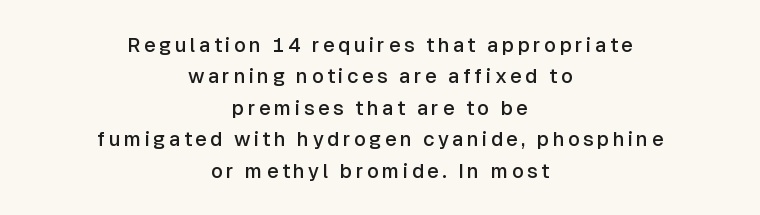
The image shows 20 px text type, upright; set centered, normal line spacing (1.57x), not underlined.
